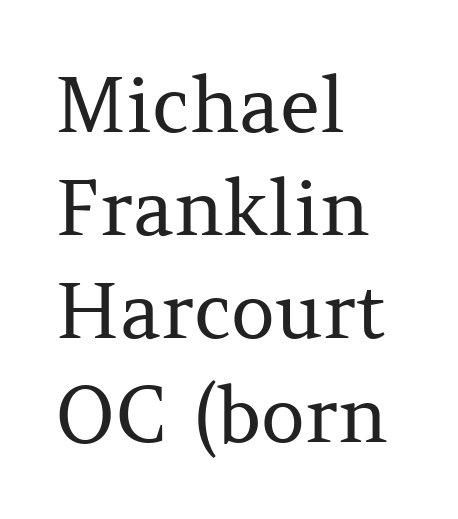
These lines sit exactly where default settings would place them. This sample has the flowing, uneven cadence of proportional lettering. The weight would be labelled regular, book, light, or lighter still. The specimen omits any rule beneath the text block's lines. All the whitespace from short lines collects on the right.
